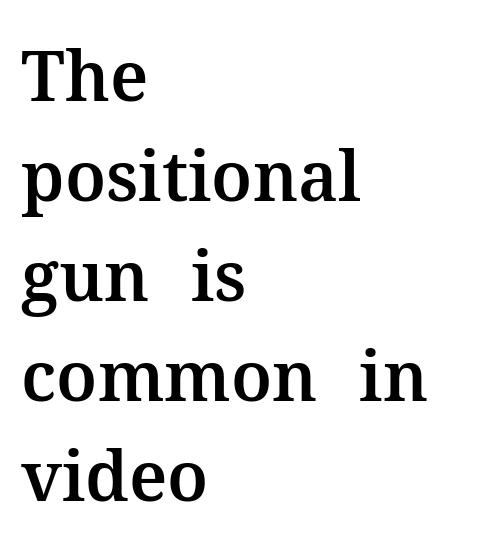
Q: Is the text italic (slanted)? A: No, it is upright.
Q: Is the typeface a serif or a sans-serif typeface? A: Serif.
Q: Is the text underlined? A: No.
Q: How is the paragraph aligned? A: Left-aligned.
Q: Is the spacing between letters normal or unusually wide? A: Normal.
Q: Is the spacing between lines tight, normal or loose? A: Normal.
Q: Width (condensed, normal, or wide)? A: Normal.
Q: Stroke contrast? A: Medium.
Q: x-height? A: Medium.
Q: Monospaced? A: No.
